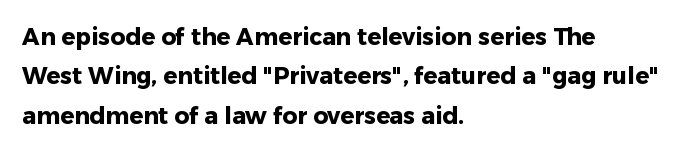
The image shows 23 px bold type, upright; set left-aligned, line spacing 1.71x, normal letter spacing, not underlined.
